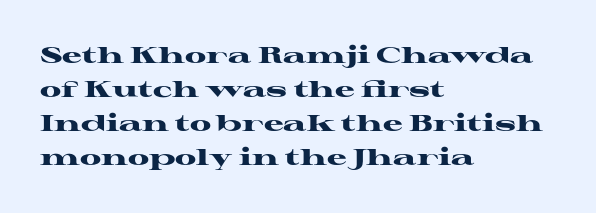
{"italic": "no", "bold": "yes", "underline": "no", "align": "left", "line_spacing": "normal", "line_spacing_ratio": 1.54, "letter_spacing": "normal", "letter_spacing_em": 0.0, "glyph_px": 22}
